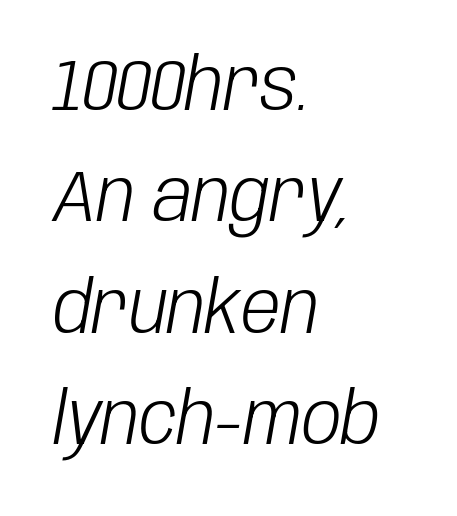
The image shows 71 px light, condensed type, italic (leaning right); set left-aligned, normal line spacing (1.57x), normal letter spacing, not underlined; low stroke contrast and a large x-height.
